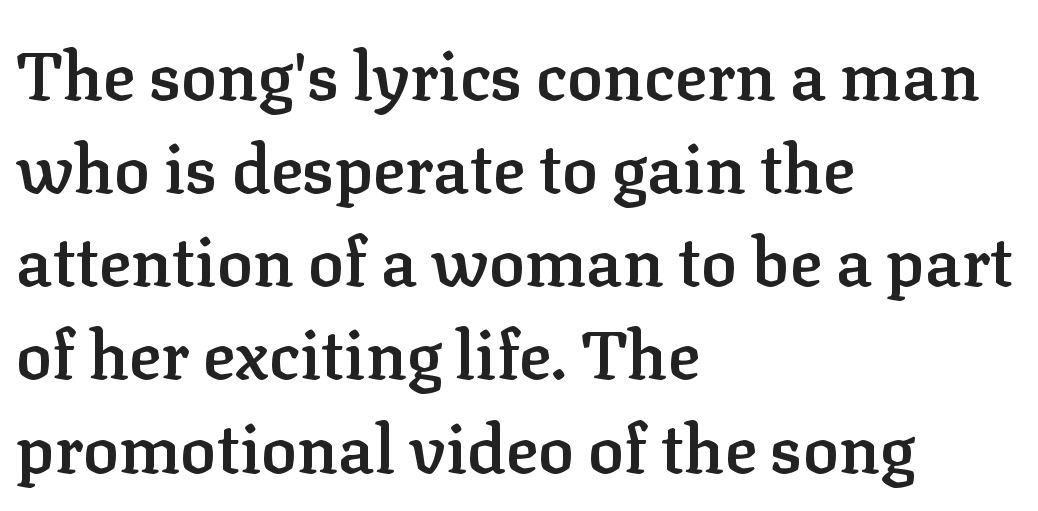
Q: Is the text bold? A: Semi-bold.
Q: Is the text italic (slanted)? A: No, it is upright.
Q: Is the typeface a serif or a sans-serif typeface? A: Serif.
Q: Is the text underlined? A: No.
Q: How is the paragraph aligned? A: Left-aligned.
Q: Is the spacing between letters normal or unusually wide? A: Normal.
Q: Is the spacing between lines tight, normal or loose? A: Normal.
Q: Width (condensed, normal, or wide)? A: Normal.
Q: Stroke contrast? A: Low.
Q: x-height? A: Medium.
Q: Monospaced? A: No.
